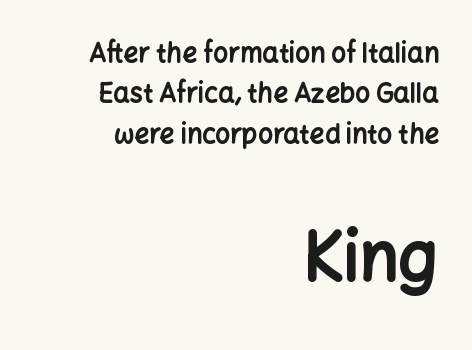
Q: Is the text bold? A: Yes.
Q: Is the text italic (slanted)? A: No, it is upright.
Q: Is the typeface a serif or a sans-serif typeface? A: Sans-serif.
Q: Is the text underlined? A: No.
Q: How is the paragraph aligned? A: Right-aligned.
Q: Is the spacing between letters normal or unusually wide? A: Normal.
Q: Is the spacing between lines tight, normal or loose? A: Normal.
Q: Which block of text is set in a larger size, the first (top) or the second (bottom)? A: The second (bottom) one.
Q: Width (condensed, normal, or wide)? A: Normal.
Q: Stroke contrast? A: Low.
Q: x-height? A: Medium.
Q: Monospaced? A: No.
